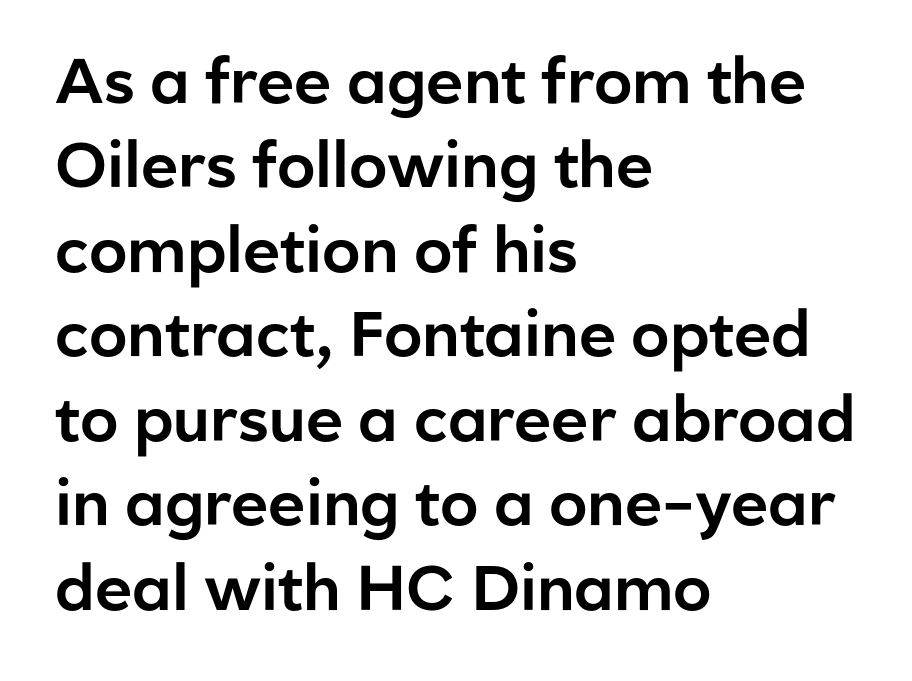
In terms of letterform style, serifs are entirely absent. Line spacing here is normal. Characters remain perfectly vertical along every line. Varying glyph widths throughout — classic text-font behaviour.
